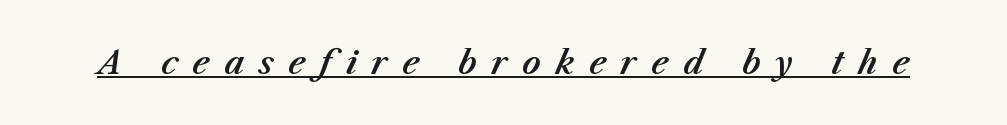
The image shows 32 px text type, italic (leaning right); set unusually wide letter spacing (+0.46 em), underlined; medium stroke contrast and a medium x-height.
